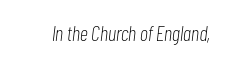
The image shows 21 px text type, italic (leaning right); set normal letter spacing, not underlined.
